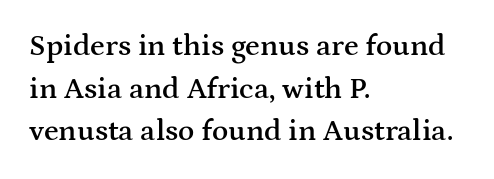
Q: Is the text bold? A: Semi-bold.
Q: Is the text italic (slanted)? A: No, it is upright.
Q: Is the typeface a serif or a sans-serif typeface? A: Serif.
Q: Is the text underlined? A: No.
Q: How is the paragraph aligned? A: Left-aligned.
Q: Is the spacing between letters normal or unusually wide? A: Normal.
Q: Is the spacing between lines tight, normal or loose? A: Normal.
Q: Width (condensed, normal, or wide)? A: Wide.
Q: Stroke contrast? A: Medium.
Q: x-height? A: Medium.
Q: Monospaced? A: No.
